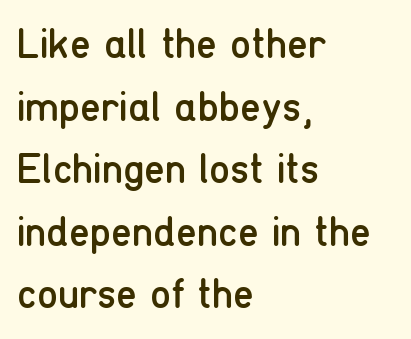
Q: Is the text bold? A: No.
Q: Is the text italic (slanted)? A: No, it is upright.
Q: Is the typeface a serif or a sans-serif typeface? A: Sans-serif.
Q: Is the text underlined? A: No.
Q: How is the paragraph aligned? A: Left-aligned.
Q: Is the spacing between letters normal or unusually wide? A: Normal.
Q: Is the spacing between lines tight, normal or loose? A: Normal.
Q: Width (condensed, normal, or wide)? A: Condensed.
Q: Stroke contrast? A: Low.
Q: x-height? A: Medium.
Q: Monospaced? A: No.
